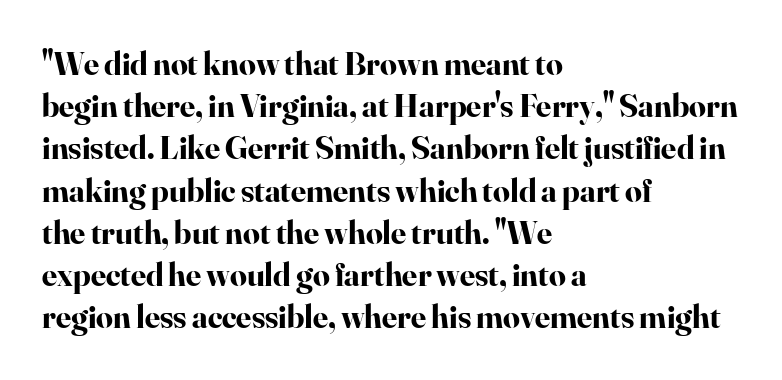
{"serif": "yes", "italic": "no", "bold": "yes", "weight": "bold", "width": "normal", "stroke_contrast": "high", "x_height": "small", "monospaced": "no", "underline": "no", "align": "left", "line_spacing": "normal", "line_spacing_ratio": 1.28, "letter_spacing": "normal", "letter_spacing_em": 0.0, "glyph_px": 33}
